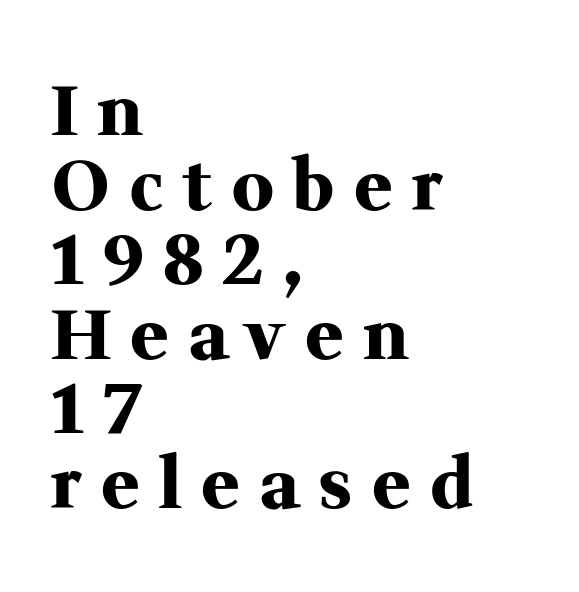
The image shows 69 px heavy serif type, upright; set left-aligned, tight line spacing (1.08x), unusually wide letter spacing (+0.3 em), not underlined; medium stroke contrast and a medium x-height.
